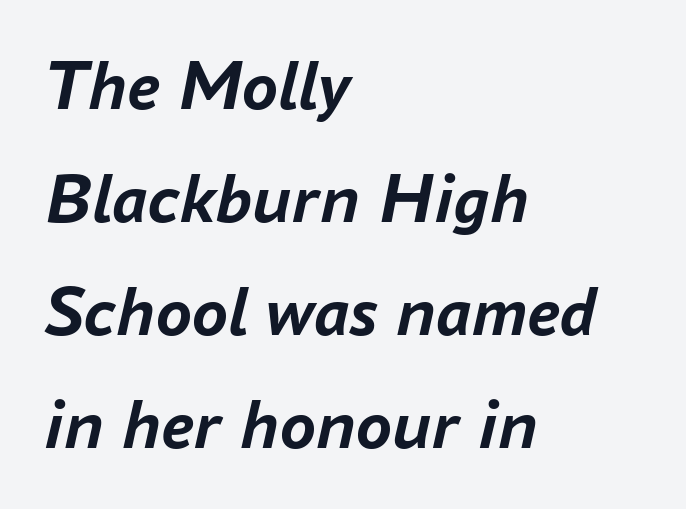
Chunky letters — that's bold for sure. These lines are rendered in a variable-pitch font. Underline: absent. The text carries the slant typical of an italic or oblique font. These lines are set flush left with a ragged right edge. Students, observe: this is what conventionally led text looks like.
